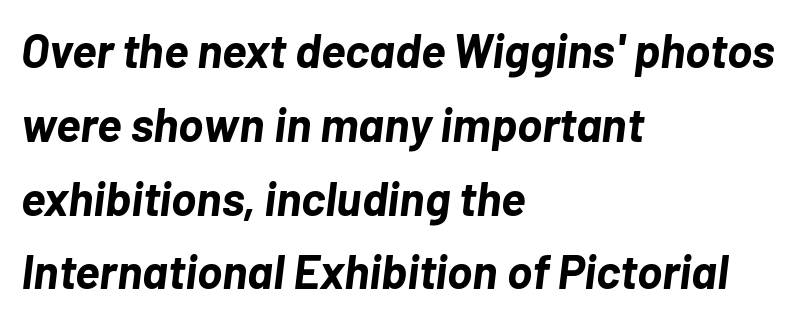
Q: Is the text bold? A: Yes.
Q: Is the text italic (slanted)? A: Yes, it leans right by about 7 degrees.
Q: Is the text underlined? A: No.
Q: How is the paragraph aligned? A: Left-aligned.
Q: Is the spacing between letters normal or unusually wide? A: Normal.
Q: Is the spacing between lines tight, normal or loose? A: Normal.
Q: Width (condensed, normal, or wide)? A: Normal.
Q: Stroke contrast? A: Low.
Q: x-height? A: Medium.
Q: Monospaced? A: No.
